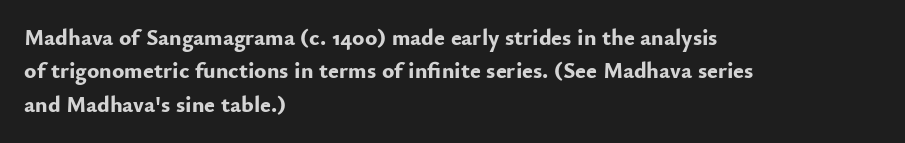
{"italic": "no", "bold": "yes", "underline": "no", "align": "left", "line_spacing": "normal", "line_spacing_ratio": 1.45, "letter_spacing": "normal", "letter_spacing_em": 0.0, "glyph_px": 23}
